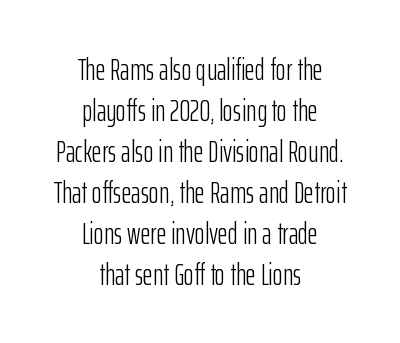
{"serif": "no", "italic": "no", "bold": "no", "weight": "light", "width": "condensed", "stroke_contrast": "low", "x_height": "medium", "monospaced": "no", "underline": "no", "align": "center", "line_spacing": "normal", "line_spacing_ratio": 1.32, "letter_spacing": "normal", "letter_spacing_em": 0.0, "glyph_px": 31}
